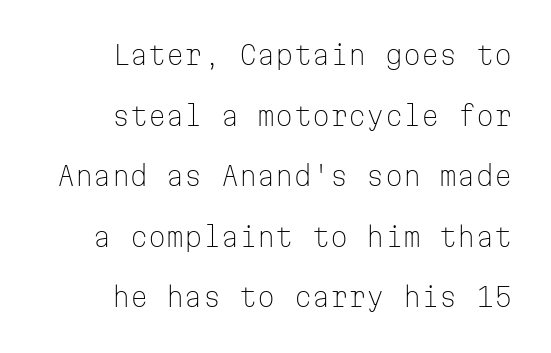
Do the letters lean? They stand straight. All the whitespace from short lines collects on the left. Reading down the column, the eye jumps a long way to each next line. A light-to-regular cut is what we see here. Descenders are the only things crossing below the line. The type is set solid horizontally, with unmodified tracking.
